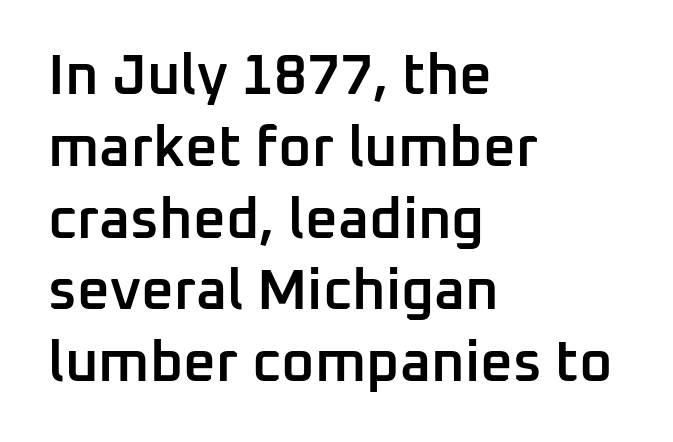
Horizontal bands of white between lines are of average thickness. The passage shown is not underscored anywhere. These lines are set flush left with a ragged right edge. The passage shown is typeset with a sans-serif family. The rendering keeps characters at their native spacing. The sample has been set in demibold, a notch under bold.
